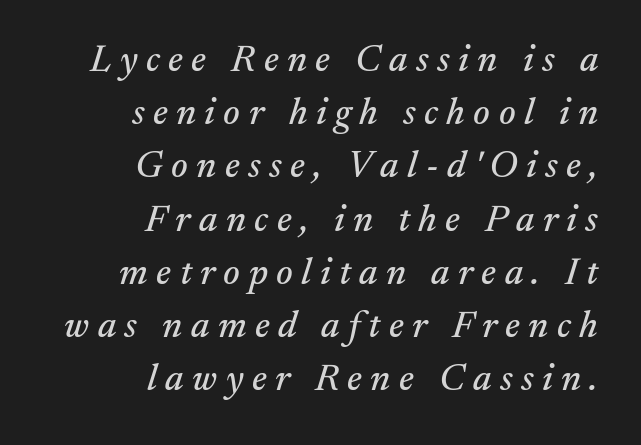
{"serif": "yes", "italic": "yes", "lean": "right", "slant_degrees": 17, "width": "normal", "stroke_contrast": "medium", "x_height": "small", "monospaced": "no", "underline": "no", "align": "right", "line_spacing": "normal", "line_spacing_ratio": 1.4, "letter_spacing": "wide", "letter_spacing_em": 0.22, "glyph_px": 38}
